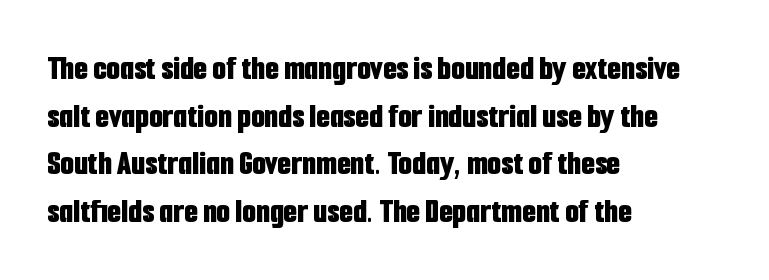
Whoever set this chose a conventional vertical rhythm. Posture: straight, roman, zero tilt. Its strokes are broad and dark, the hallmark of bold type. The letters advance in unequal steps, a hallmark of proportional type. Is this a sans? Yes — the strokes have no serifs. Compared with typical body copy, the letter spacing here is the same.
